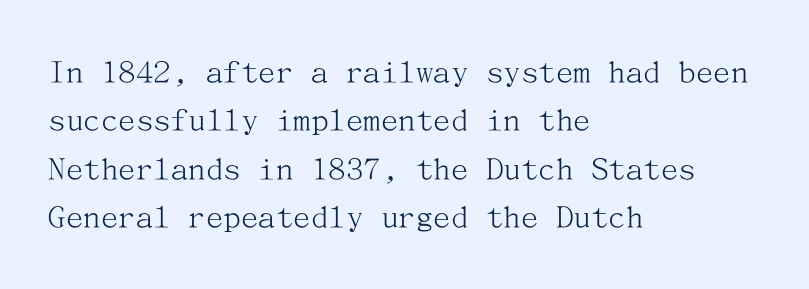
Notice how descenders clear the ascenders below comfortably — that's standard leading. In terms of letterspacing, this is plain default setting. A serif font was chosen for this passage. Bare-footed words on every line. These glyphs show unthickened strokes, regular width or finer. The setting favours the left margin, as ordinary paragraphs usually do.
